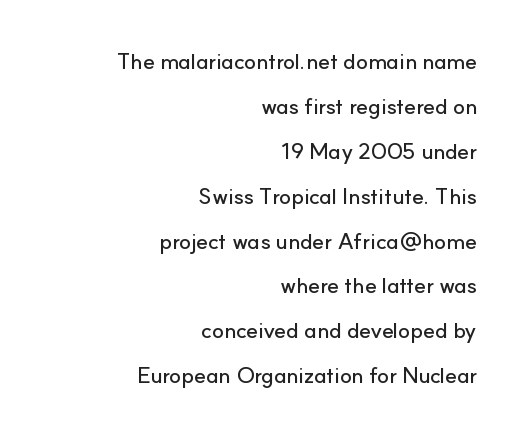
Q: Is the text italic (slanted)? A: No, it is upright.
Q: Is the text underlined? A: No.
Q: How is the paragraph aligned? A: Right-aligned.
Q: Is the spacing between letters normal or unusually wide? A: Normal.
Q: Is the spacing between lines tight, normal or loose? A: Loose.
